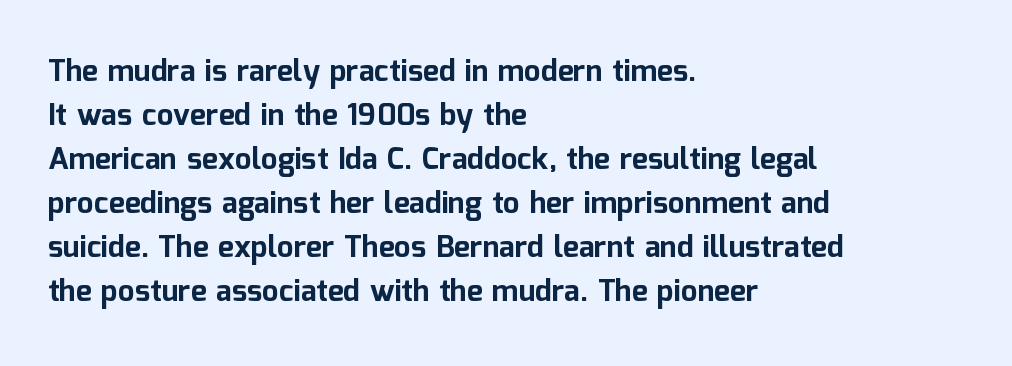
Q: Is the text bold? A: Yes.
Q: Is the text italic (slanted)? A: No, it is upright.
Q: Is the typeface a serif or a sans-serif typeface? A: Sans-serif.
Q: Is the text underlined? A: No.
Q: How is the paragraph aligned? A: Left-aligned.
Q: Is the spacing between letters normal or unusually wide? A: Normal.
Q: Is the spacing between lines tight, normal or loose? A: Normal.
Q: Width (condensed, normal, or wide)? A: Normal.
Q: Stroke contrast? A: Low.
Q: x-height? A: Medium.
Q: Monospaced? A: No.
